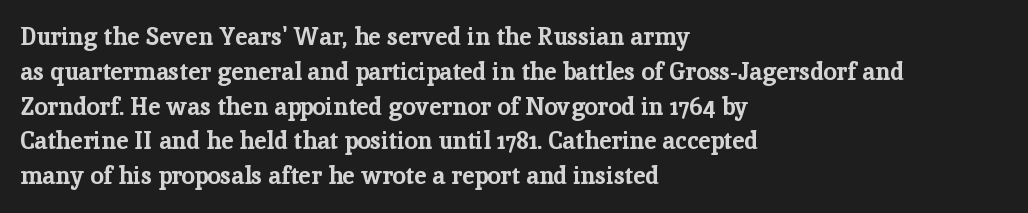
Nope, not italic — everything's standing straight. The passage shown has conventional tracking throughout. Bold? Absolutely — the strokes are thick and heavy. If you drew a ruler down the left edge, every line would touch it. The gap between lines stays unmarked. Horizontal bands of white between lines are of average thickness.
